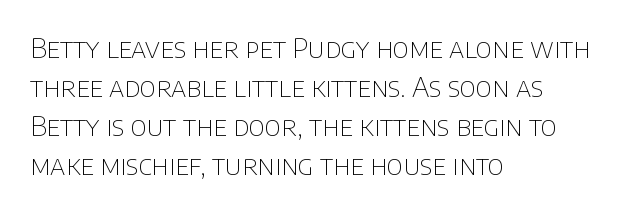
The image shows 27 px text type, upright; set left-aligned, normal line spacing (1.45x), normal letter spacing, not underlined.
